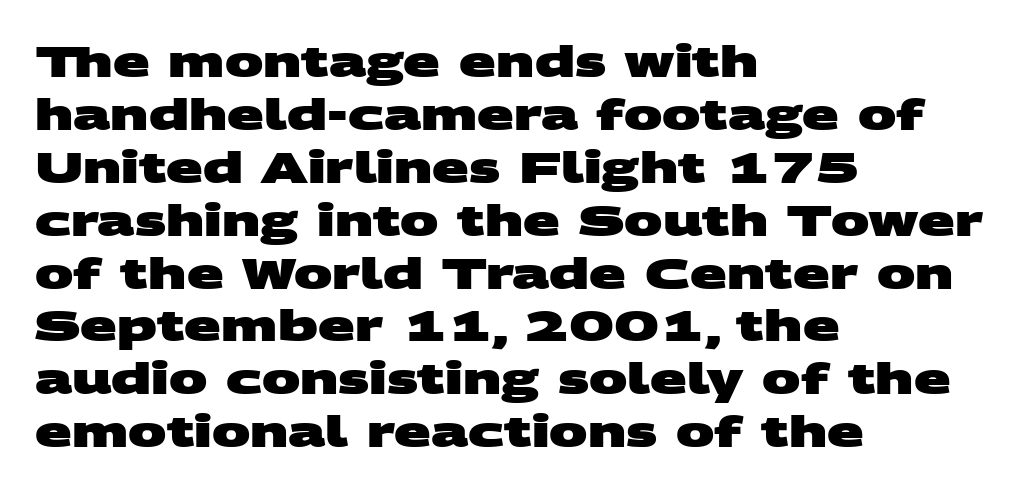
{"serif": "no", "bold": "yes", "weight": "heavy", "width": "wide", "stroke_contrast": "medium", "x_height": "large", "monospaced": "no", "underline": "no", "align": "left", "line_spacing_ratio": 1.23, "letter_spacing": "normal", "letter_spacing_em": 0.0, "glyph_px": 43}
